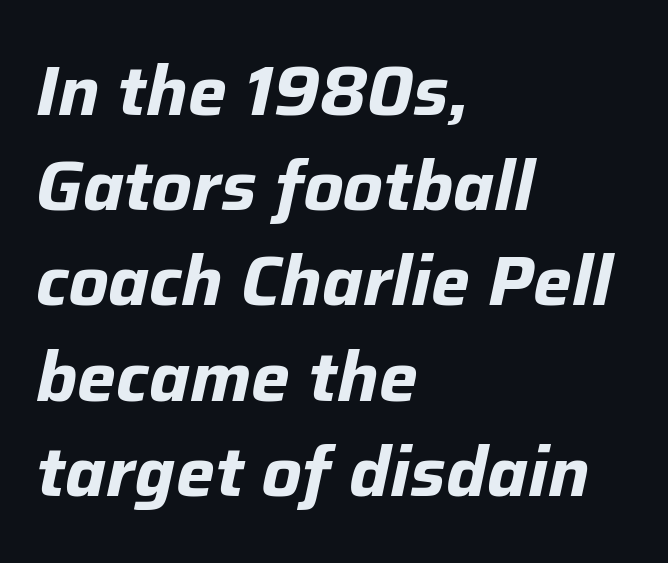
Heavy, bold letterforms. Varying glyph widths throughout — classic text-font behaviour. Left-aligned paragraph, ragged on the right. The lettering tilts uniformly, giving the passage an italic look. The gap between lines stays unmarked.
